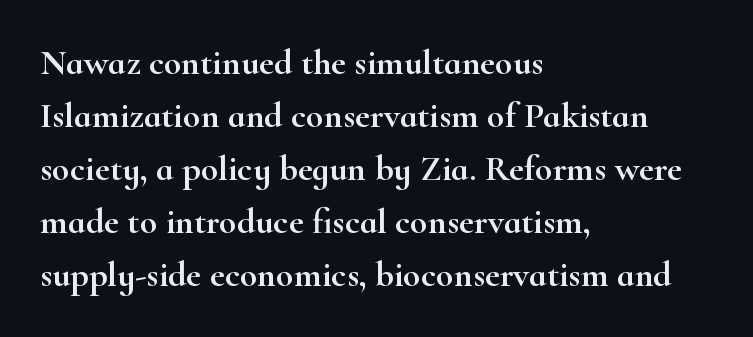
The image shows 36 px wide serif type, upright; set left-aligned, normal line spacing (1.47x), normal letter spacing, not underlined; high stroke contrast and a small x-height.
